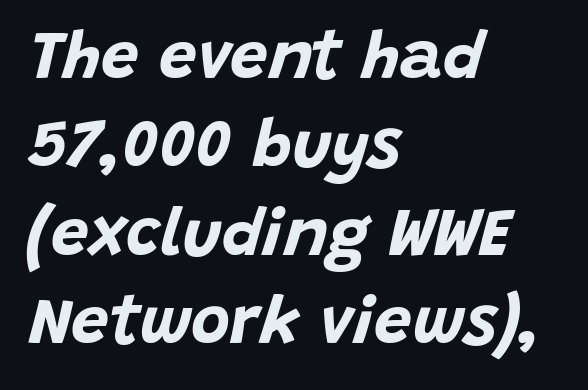
{"italic": "yes", "lean": "right", "slant_degrees": 15, "bold": "yes", "weight": "bold", "width": "normal", "stroke_contrast": "low", "x_height": "large", "monospaced": "no", "underline": "no", "align": "left", "line_spacing": "normal", "line_spacing_ratio": 1.32, "letter_spacing": "normal", "letter_spacing_em": 0.0, "glyph_px": 67}
